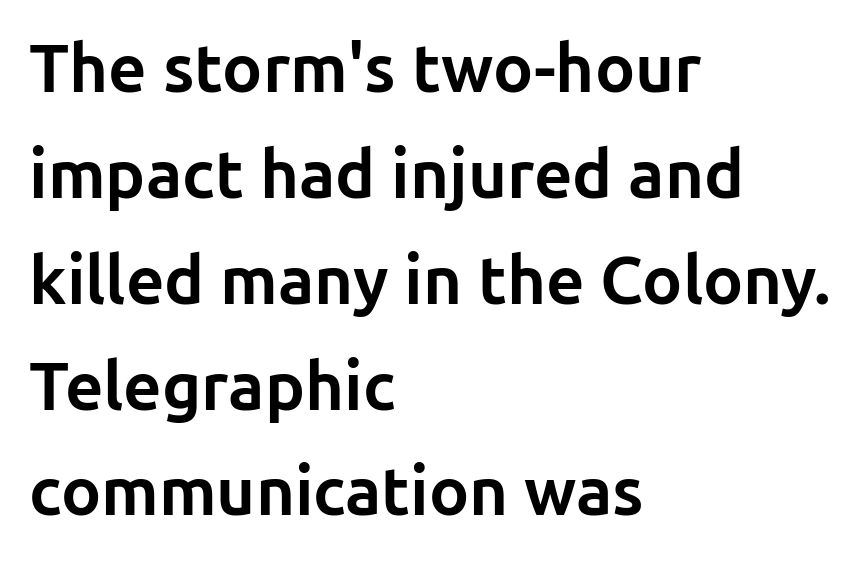
{"serif": "no", "italic": "no", "bold": "yes", "weight": "bold", "width": "normal", "stroke_contrast": "low", "x_height": "medium", "monospaced": "no", "underline": "no", "align": "left", "line_spacing": "normal", "line_spacing_ratio": 1.58, "letter_spacing": "normal", "letter_spacing_em": 0.0, "glyph_px": 67}
